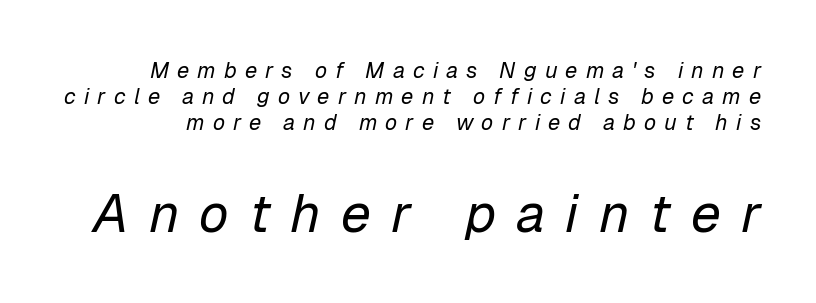
Q: Is the text bold? A: No.
Q: Is the text italic (slanted)? A: Yes, it leans right by about 12 degrees.
Q: Is the text underlined? A: No.
Q: Is the spacing between letters normal or unusually wide? A: Unusually wide.
Q: Which block of text is set in a larger size, the first (top) or the second (bottom)? A: The second (bottom) one.
Q: Width (condensed, normal, or wide)? A: Normal.
Q: Stroke contrast? A: Low.
Q: x-height? A: Medium.
Q: Monospaced? A: No.
